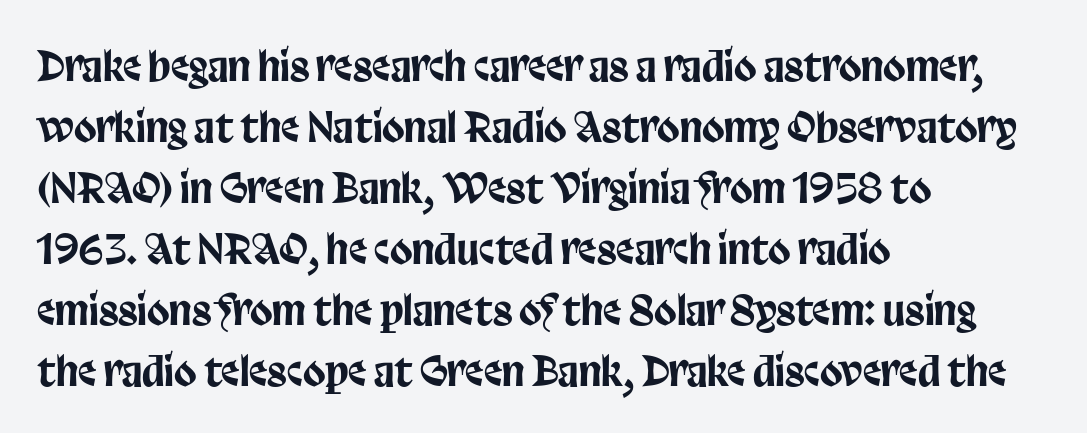
Q: Is the text italic (slanted)? A: No, it is upright.
Q: Is the typeface a serif or a sans-serif typeface? A: Sans-serif.
Q: Is the text underlined? A: No.
Q: How is the paragraph aligned? A: Left-aligned.
Q: Is the spacing between letters normal or unusually wide? A: Normal.
Q: Is the spacing between lines tight, normal or loose? A: Normal.
Q: Width (condensed, normal, or wide)? A: Condensed.
Q: Stroke contrast? A: Low.
Q: x-height? A: Large.
Q: Monospaced? A: No.
